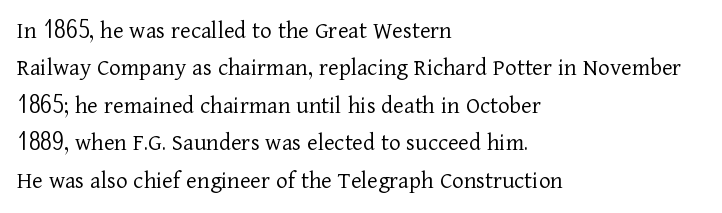
In CSS terms this would be text-align: left. Descenders are the only things crossing below the line. One glance says typical: line gaps are just what's usual. This is the regular roman posture of the typeface.
